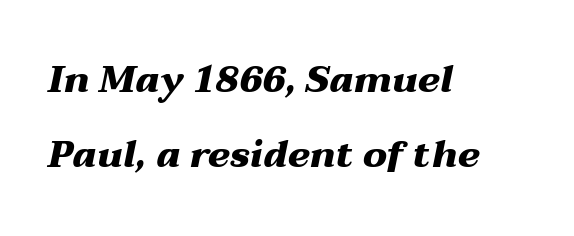
{"italic": "yes", "lean": "right", "slant_degrees": 12, "bold": "yes", "weight": "heavy", "width": "wide", "stroke_contrast": "medium", "x_height": "medium", "monospaced": "no", "underline": "no", "align": "left", "line_spacing": "loose", "line_spacing_ratio": 2.04, "letter_spacing": "normal", "letter_spacing_em": 0.0, "glyph_px": 37}
